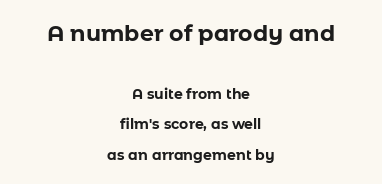
Q: Is the text bold? A: Yes.
Q: Is the text italic (slanted)? A: No, it is upright.
Q: Is the text underlined? A: No.
Q: How is the paragraph aligned? A: Centered.
Q: Is the spacing between letters normal or unusually wide? A: Normal.
Q: Is the spacing between lines tight, normal or loose? A: Loose.
Q: Which block of text is set in a larger size, the first (top) or the second (bottom)? A: The first (top) one.
